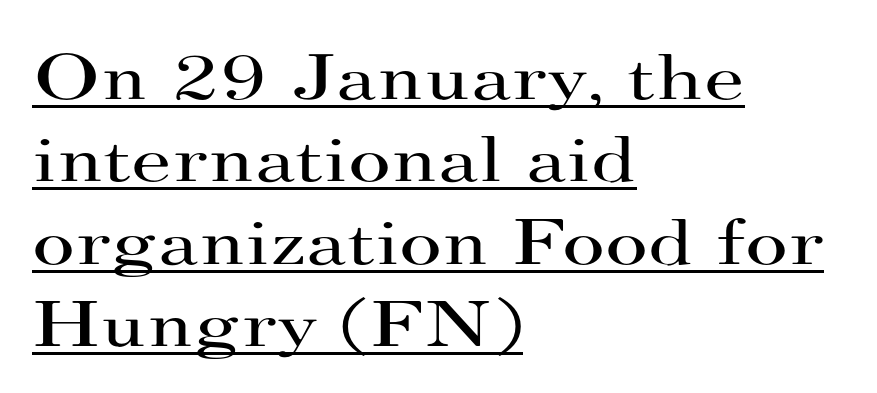
Q: Is the text bold? A: No.
Q: Is the text italic (slanted)? A: No, it is upright.
Q: Is the typeface a serif or a sans-serif typeface? A: Serif.
Q: Is the text underlined? A: Yes.
Q: How is the paragraph aligned? A: Left-aligned.
Q: Is the spacing between letters normal or unusually wide? A: Normal.
Q: Is the spacing between lines tight, normal or loose? A: Normal.
Q: Width (condensed, normal, or wide)? A: Wide.
Q: Stroke contrast? A: High.
Q: x-height? A: Small.
Q: Monospaced? A: No.
